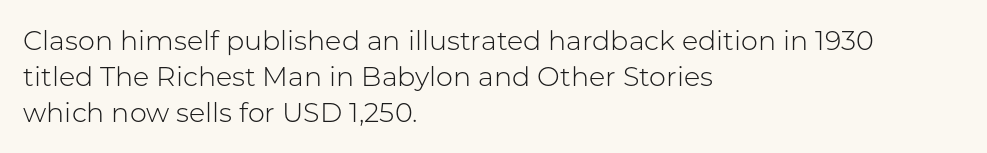
The strokes carry an ordinary text weight at most. Teacher's note: observe the even left margin — that is flush-left alignment. The lines sit at an ordinary, default distance from one another. Does extra space separate the letters? No, they use regular spacing. Posture: vertical. The specimen omits any rule beneath the text block's lines.
